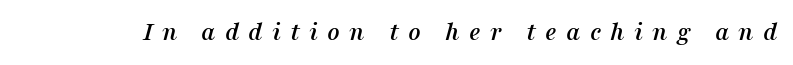
Q: Is the text italic (slanted)? A: Yes, it leans right by about 16 degrees.
Q: Is the text underlined? A: No.
Q: Is the spacing between letters normal or unusually wide? A: Unusually wide.
